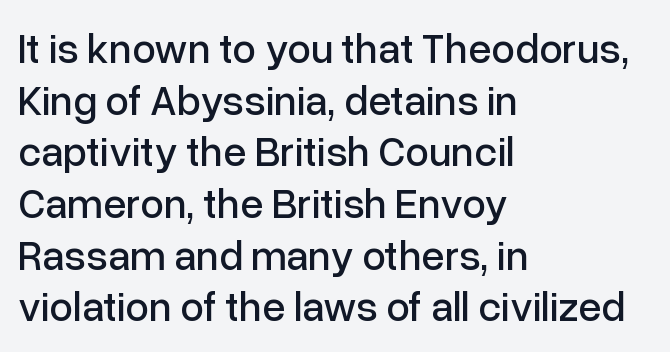
The lettering holds an erect, upright posture throughout. The passage is arranged the way most books set body copy — flush left. The letters advance in unequal steps, a hallmark of proportional type. Honestly, the letter spacing is just normal — you wouldn't notice it. The rendering shows plain stroke endings on the letterforms — a sans-serif design.
